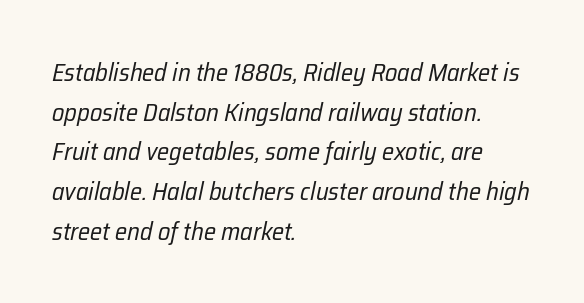
Q: Is the text bold? A: No.
Q: Is the text italic (slanted)? A: Yes, it leans right by about 12 degrees.
Q: Is the text underlined? A: No.
Q: How is the paragraph aligned? A: Left-aligned.
Q: Is the spacing between letters normal or unusually wide? A: Normal.
Q: Is the spacing between lines tight, normal or loose? A: Normal.
